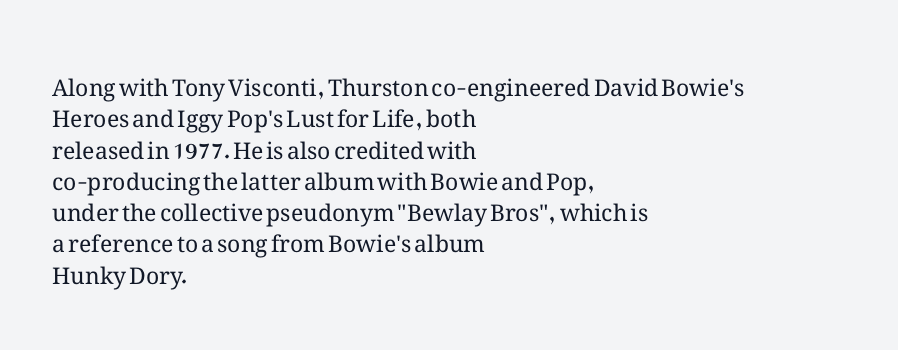
The image shows 23 px text type, upright; set left-aligned, normal line spacing (1.36x), normal letter spacing, not underlined.
